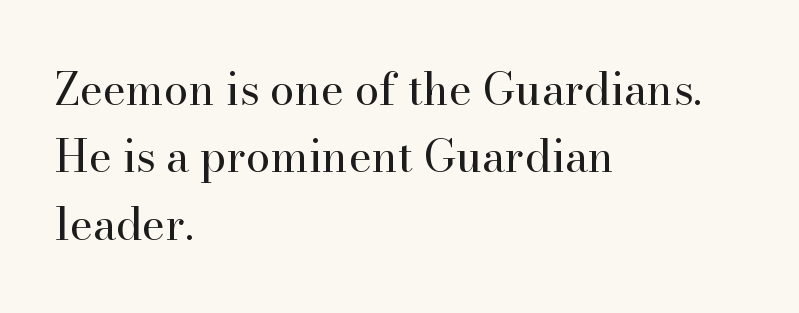
The image shows 44 px regular-weight serif type, upright; set left-aligned, normal line spacing (1.53x), normal letter spacing, not underlined; high stroke contrast and a small x-height.
